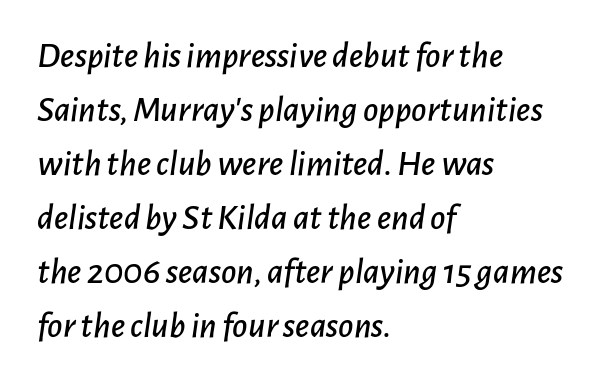
Q: Is the text italic (slanted)? A: Yes, it leans right by about 7 degrees.
Q: Is the text underlined? A: No.
Q: How is the paragraph aligned? A: Left-aligned.
Q: Is the spacing between letters normal or unusually wide? A: Normal.
Q: Is the spacing between lines tight, normal or loose? A: Normal.
Q: Width (condensed, normal, or wide)? A: Normal.
Q: Stroke contrast? A: Low.
Q: x-height? A: Medium.
Q: Monospaced? A: No.
